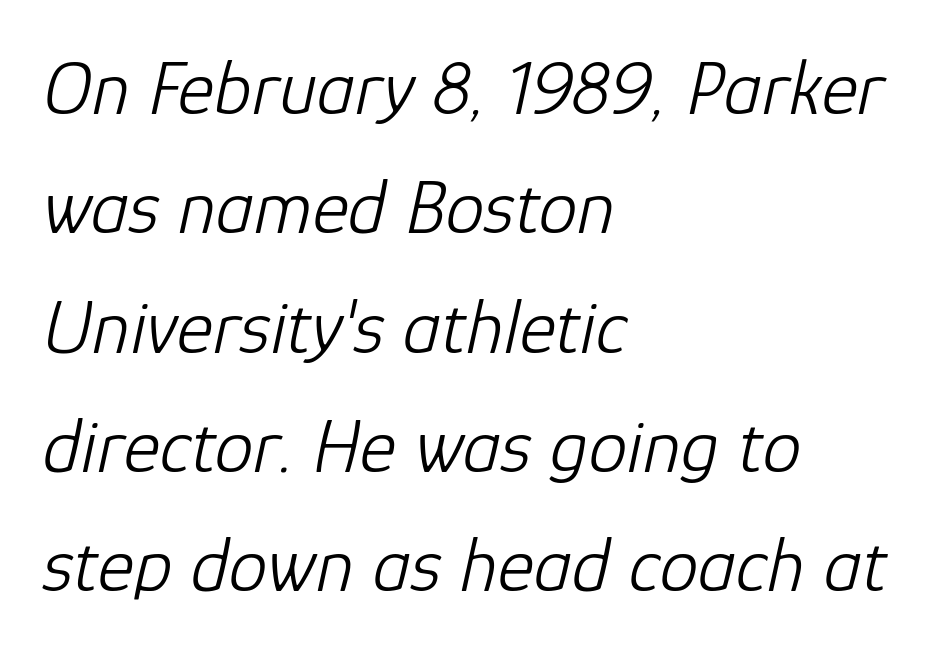
The image shows 78 px light type, italic (leaning right); set left-aligned, normal line spacing (1.53x), normal letter spacing, not underlined; low stroke contrast and a medium x-height.
